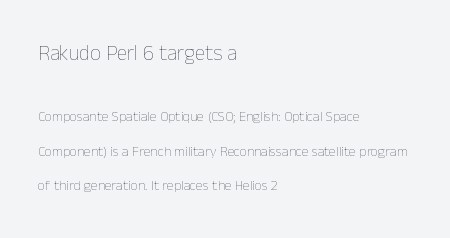
Q: Is the text bold? A: No.
Q: Is the text italic (slanted)? A: No, it is upright.
Q: Is the text underlined? A: No.
Q: How is the paragraph aligned? A: Left-aligned.
Q: Is the spacing between letters normal or unusually wide? A: Normal.
Q: Is the spacing between lines tight, normal or loose? A: Loose.
Q: Which block of text is set in a larger size, the first (top) or the second (bottom)? A: The first (top) one.
